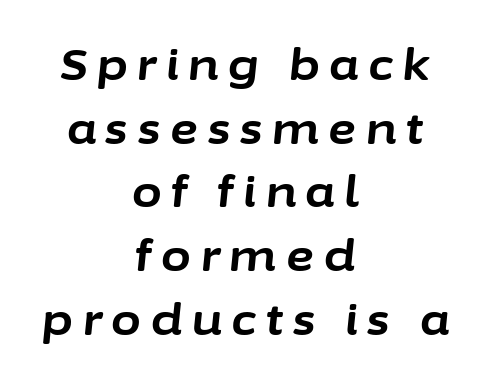
The image shows 43 px bold type, italic (leaning right); set centered, normal line spacing (1.48x), unusually wide letter spacing (+0.23 em), not underlined; low stroke contrast and a medium x-height.
